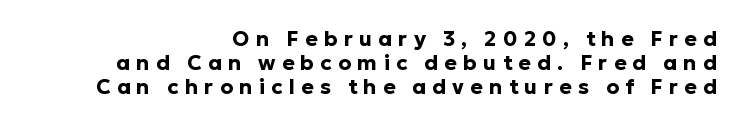
{"italic": "no", "bold": "yes", "underline": "no", "align": "right", "line_spacing": "tight", "line_spacing_ratio": 1.15, "letter_spacing": "wide", "letter_spacing_em": 0.29, "glyph_px": 21}
